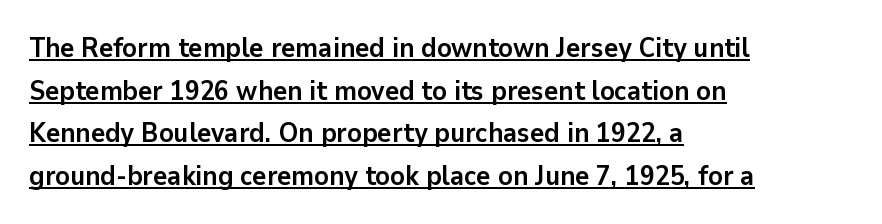
{"italic": "no", "bold": "yes", "underline": "yes", "align": "left", "line_spacing": "normal", "line_spacing_ratio": 1.58, "letter_spacing": "normal", "letter_spacing_em": 0.0, "glyph_px": 27}
